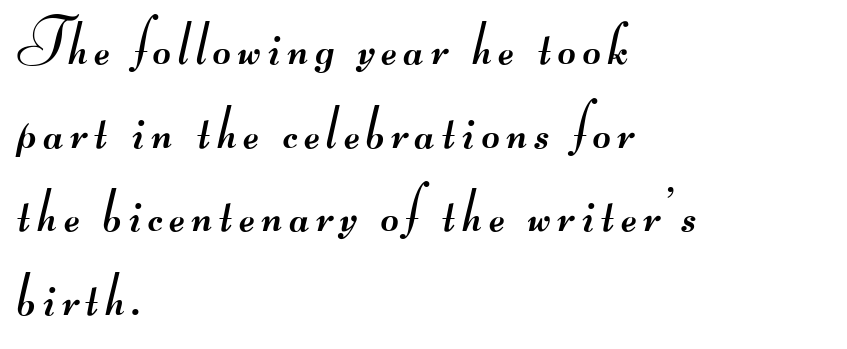
{"serif": "no", "bold": "no", "weight": "regular", "width": "wide", "stroke_contrast": "medium", "monospaced": "no", "underline": "no", "align": "left", "line_spacing": "normal", "line_spacing_ratio": 1.35, "glyph_px": 62}
